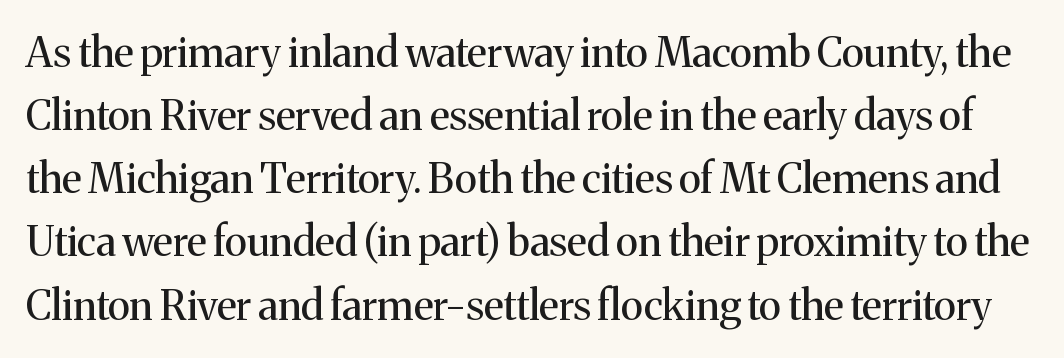
No extra tracking has been applied to these lines. Does the leading feel generous? No, just average. The words here are not underlined. Small tapered or slab feet sit at the stroke ends, so this counts as serif. These glyphs show unthickened strokes, regular width or finer.
